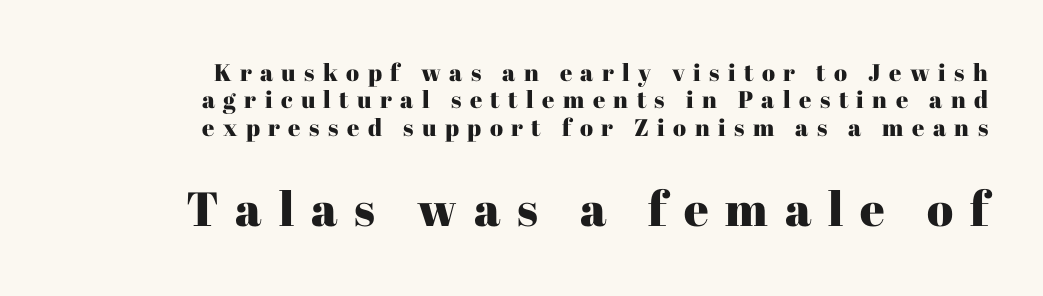
The area under the type is left untouched. These lines were composed using upright roman letters. Old-style or modern, the face here clearly has serifs. Between one letter and the next there's a generous, obvious gap. Do the characters align in a grid? No, the font is proportional. Does the leading feel generous? Not at all — it's pinched.
